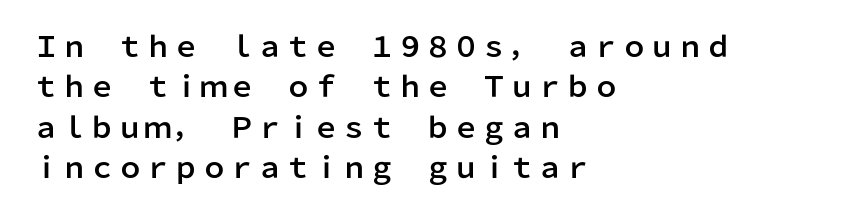
{"serif": "no", "italic": "no", "width": "normal", "stroke_contrast": "low", "x_height": "medium", "monospaced": "no", "underline": "no", "align": "left", "line_spacing": "normal", "line_spacing_ratio": 1.44, "letter_spacing": "normal", "letter_spacing_em": 0.0, "glyph_px": 28}
